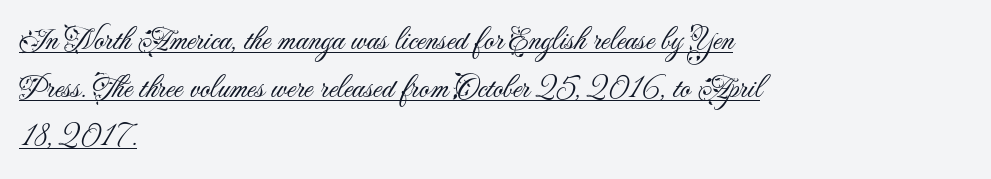
Q: Is the text bold? A: No.
Q: Is the text italic (slanted)? A: Yes.
Q: Is the typeface a serif or a sans-serif typeface? A: Sans-serif.
Q: Is the text underlined? A: Yes.
Q: How is the paragraph aligned? A: Left-aligned.
Q: Is the spacing between letters normal or unusually wide? A: Normal.
Q: Is the spacing between lines tight, normal or loose? A: Normal.
Q: Width (condensed, normal, or wide)? A: Normal.
Q: Stroke contrast? A: Medium.
Q: x-height? A: Small.
Q: Monospaced? A: No.
